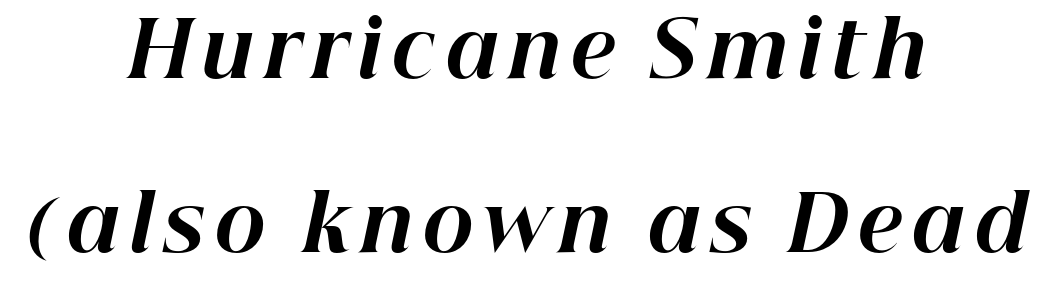
The image shows 77 px bold type, italic (leaning right); set centered, loose line spacing (2.26x), not underlined; high stroke contrast and a medium x-height.
